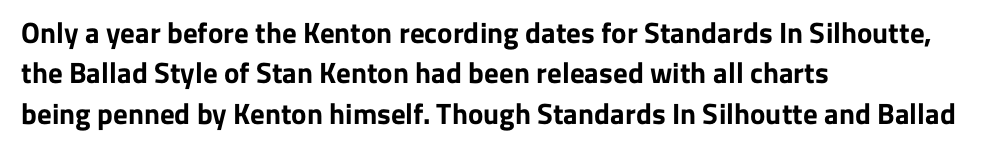
{"serif": "no", "italic": "no", "bold": "yes", "weight": "bold", "width": "normal", "stroke_contrast": "low", "x_height": "medium", "monospaced": "no", "underline": "no", "align": "left", "line_spacing": "normal", "line_spacing_ratio": 1.39, "letter_spacing": "normal", "letter_spacing_em": 0.0, "glyph_px": 29}
